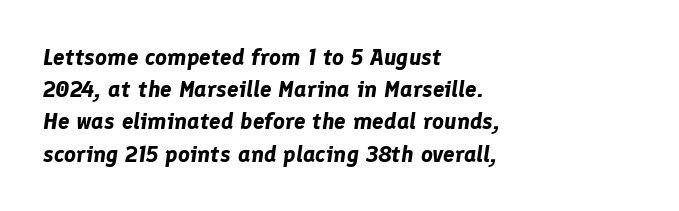
The zone under the glyphs is completely vacant. This sample is left-justified, so line endings fall wherever the words run out. A dark, heavy texture on the line: the type is bold. Tall strokes in this sample are angled rather than plumb. Successive baselines arrive at the customary interval. Words appear dense and cohesive because spacing is normal.
